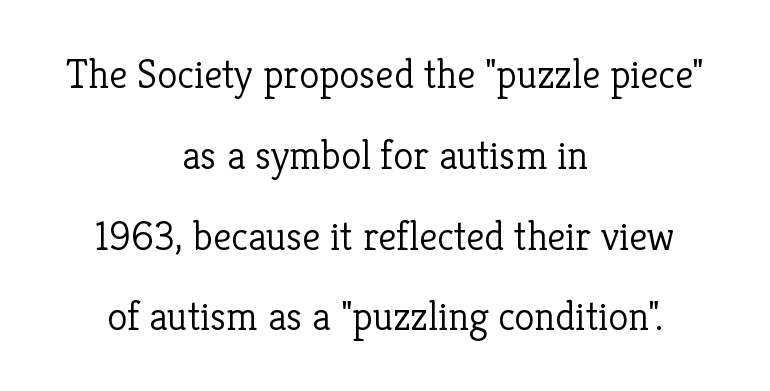
{"serif": "yes", "italic": "no", "bold": "no", "weight": "light", "width": "normal", "stroke_contrast": "low", "x_height": "medium", "monospaced": "no", "underline": "no", "align": "center", "line_spacing": "loose", "line_spacing_ratio": 1.97, "letter_spacing": "normal", "letter_spacing_em": 0.0, "glyph_px": 41}
